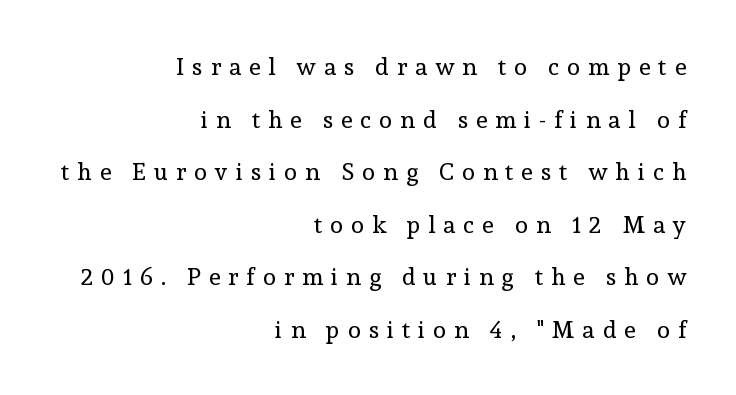
The image shows 24 px text type, upright; set right-aligned, loose line spacing (2.19x), unusually wide letter spacing (+0.33 em), not underlined.
